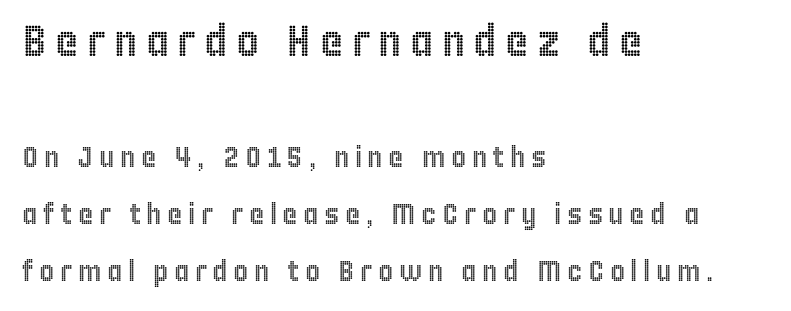
The image shows 44 px condensed type, upright; set left-aligned, loose line spacing (1.97x), not underlined; the first (top) block is 1.52x larger; a large x-height.
